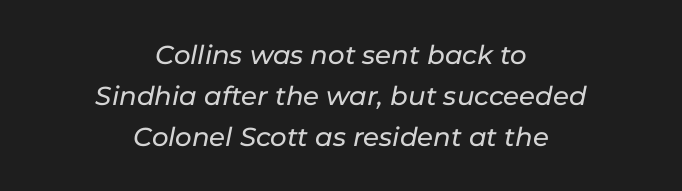
The tracking reads as untouched default to a designer's eye. The passage shown leans; its letterforms are oblique. In CSS terms this would be text-align: center. Quick note: underline off.
